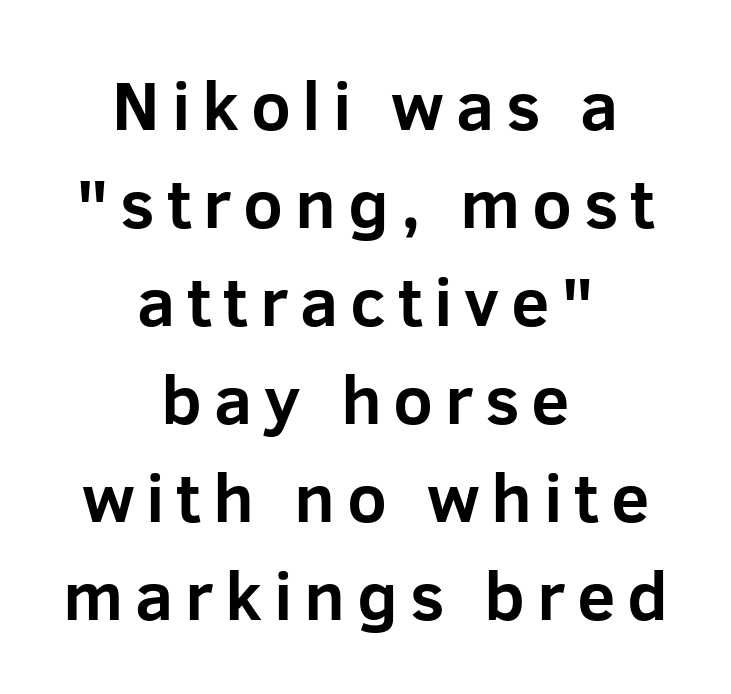
{"serif": "no", "italic": "no", "bold": "yes", "weight": "bold", "width": "normal", "stroke_contrast": "low", "x_height": "medium", "monospaced": "no", "underline": "no", "align": "center", "line_spacing": "normal", "line_spacing_ratio": 1.42, "glyph_px": 69}
